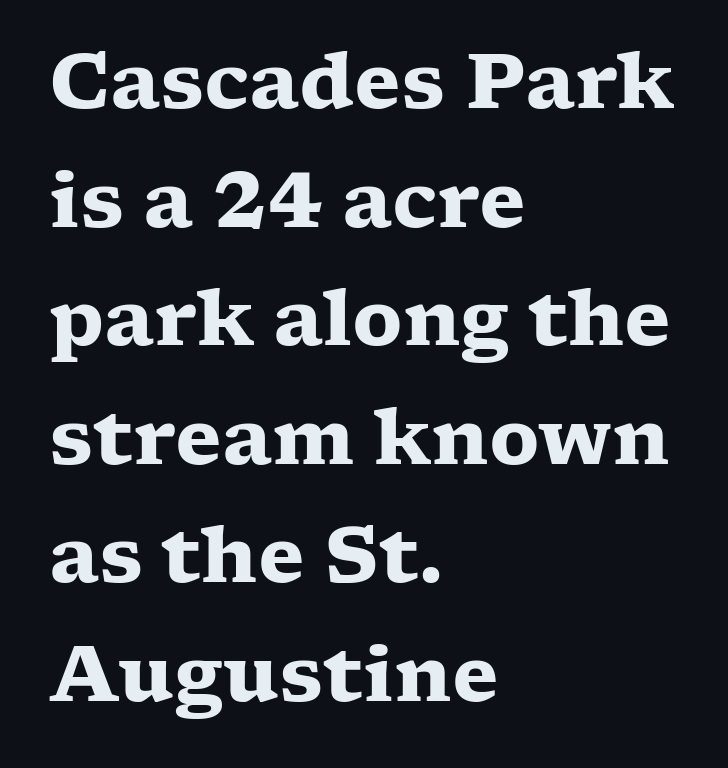
Stroke thickness is high; the sample reads as a true bold. The passage is arranged the way most books set body copy — flush left. You can tell from the footed stems that serif type was used. The axis of the letterforms is exactly vertical. These lines are rendered in a variable-pitch font.
